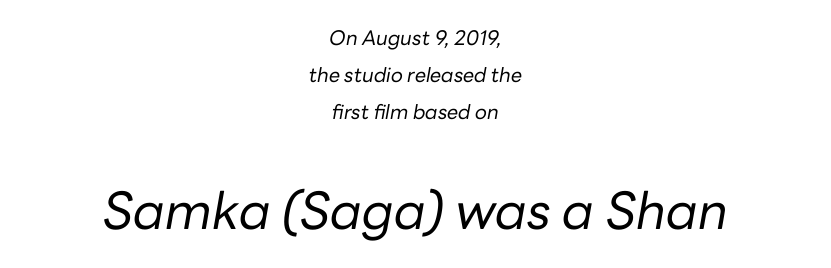
Q: Is the text bold? A: No.
Q: Is the text italic (slanted)? A: Yes, it leans right by about 10 degrees.
Q: Is the text underlined? A: No.
Q: How is the paragraph aligned? A: Centered.
Q: Is the spacing between letters normal or unusually wide? A: Normal.
Q: Which block of text is set in a larger size, the first (top) or the second (bottom)? A: The second (bottom) one.
Q: Width (condensed, normal, or wide)? A: Normal.
Q: Stroke contrast? A: Low.
Q: x-height? A: Medium.
Q: Monospaced? A: No.
